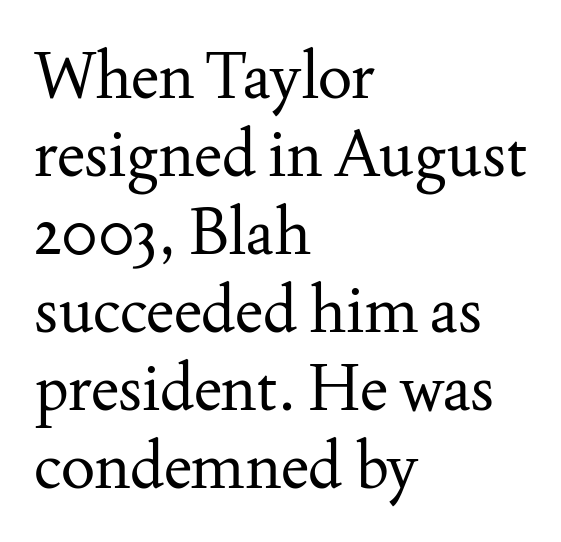
The image shows 64 px regular-weight serif type, upright; set left-aligned, line spacing 1.22x, normal letter spacing, not underlined; medium stroke contrast and a small x-height.
